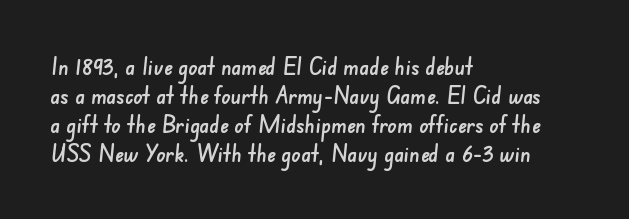
Glyph-to-glyph distance matches everyday printed text. Short and long lines alike share a common starting point at left. Check the space under the baseline: it is left empty. These lines sit exactly where default settings would place them.
